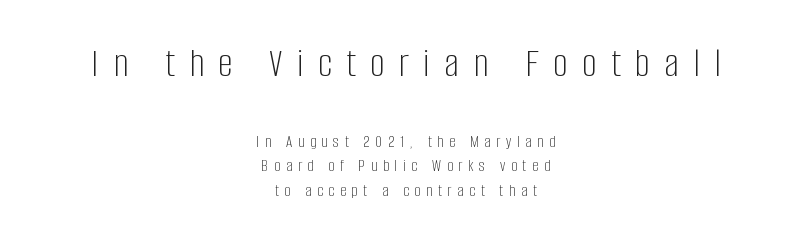
The image shows 42 px light, condensed sans-serif type, upright; set centered, normal line spacing (1.42x), unusually wide letter spacing (+0.34 em), not underlined; the first (top) block is 2.47x larger; low stroke contrast and a large x-height.
